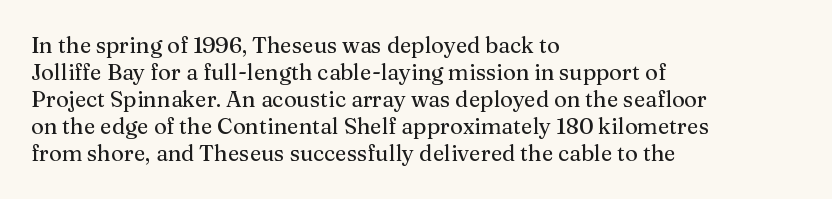
The horizontal fit of the characters is conventional and even. The typesetter chose a ragged-right arrangement here. Upright lettering throughout. The specimen omits any rule beneath the text block's lines.
